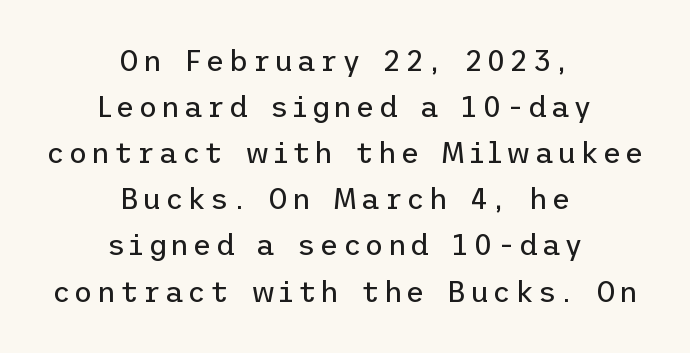
{"serif": "no", "italic": "no", "bold": "no", "weight": "regular", "width": "normal", "stroke_contrast": "low", "x_height": "medium", "underline": "no", "align": "center", "line_spacing": "normal", "line_spacing_ratio": 1.59, "glyph_px": 29}
